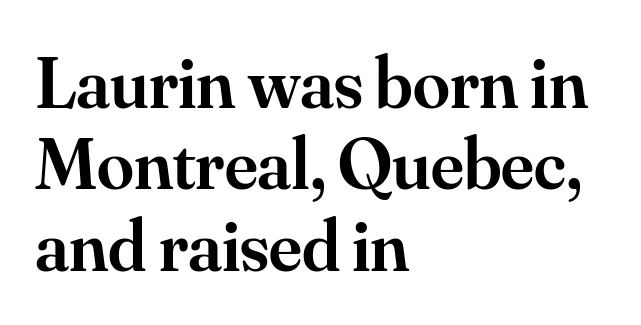
{"serif": "yes", "italic": "no", "bold": "semi", "weight": "semibold", "width": "normal", "stroke_contrast": "medium", "x_height": "small", "monospaced": "no", "underline": "no", "align": "left", "line_spacing": "tight", "line_spacing_ratio": 1.1, "letter_spacing": "normal", "letter_spacing_em": 0.0, "glyph_px": 74}
